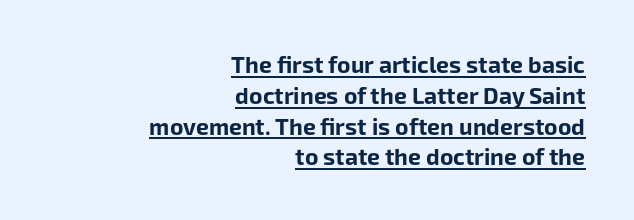
Weight check: bold — yes, fully. The lettering stays uniformly vertical, giving the passage a roman look. Descenders here cross a horizontal rule under the line. Layout note: lines flush right. Here the glyphs are tracked normally, forming tight word shapes.
